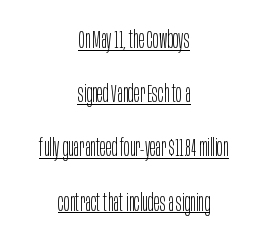
{"italic": "no", "bold": "no", "underline": "yes", "align": "center", "line_spacing": "loose", "line_spacing_ratio": 2.26, "letter_spacing": "normal", "letter_spacing_em": 0.0, "glyph_px": 24}
